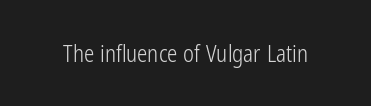
The image shows 23 px text type, upright; set normal letter spacing, not underlined.
